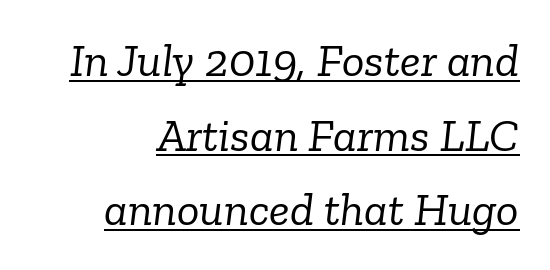
Proportional: the letters do not fall into vertical columns. Notice how descenders clear the ascenders below comfortably — that's standard leading. This is oblique type, the kind used for emphasis or titles. This sample uses a serif face. Glyph-to-glyph distance matches everyday printed text.
